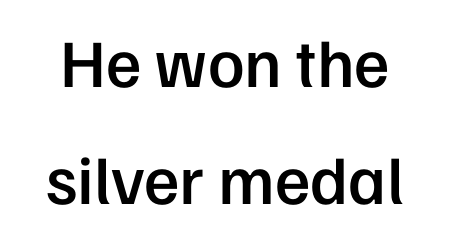
The image shows 68 px semibold sans-serif type, upright; set line spacing 1.72x, normal letter spacing, not underlined; low stroke contrast and a medium x-height.
